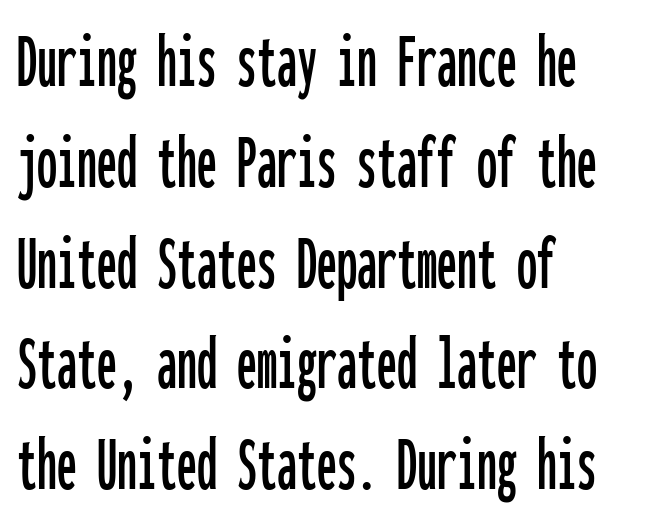
A classic flush-left, rag-right setting is used for this passage. Designer's note — italics off, roman on. Nobody drew a line under any word here. The rendering uses typewriter-style spacing with identical character cells.
